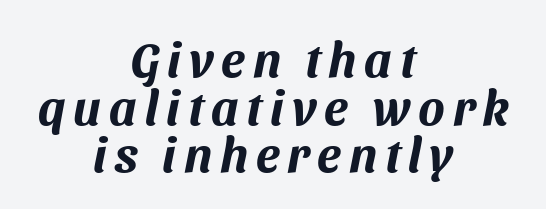
{"serif": "no", "width": "normal", "stroke_contrast": "medium", "x_height": "medium", "monospaced": "no", "underline": "no", "align": "center", "line_spacing": "tight", "line_spacing_ratio": 0.97, "glyph_px": 49}
